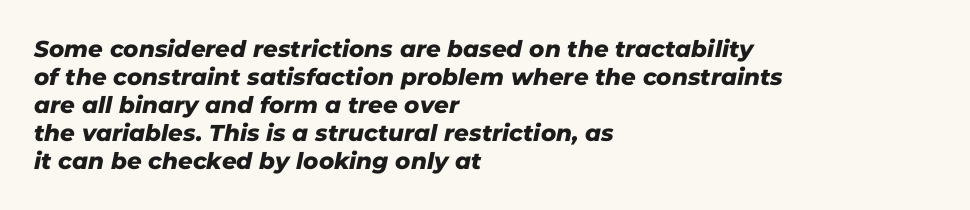
Spacing between characters is what you'd get straight out of the box. No word sits above an underline. Casual observation: everything's shoved over to the left.
